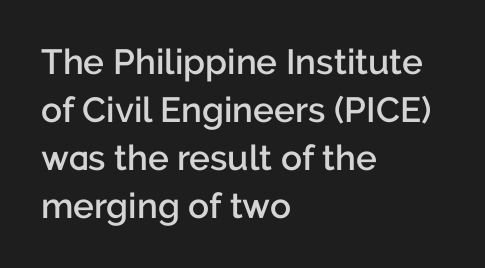
Q: Is the text bold? A: Semi-bold.
Q: Is the text italic (slanted)? A: No, it is upright.
Q: Is the typeface a serif or a sans-serif typeface? A: Sans-serif.
Q: Is the text underlined? A: No.
Q: How is the paragraph aligned? A: Left-aligned.
Q: Is the spacing between letters normal or unusually wide? A: Normal.
Q: Is the spacing between lines tight, normal or loose? A: Normal.
Q: Width (condensed, normal, or wide)? A: Normal.
Q: Stroke contrast? A: Low.
Q: x-height? A: Medium.
Q: Monospaced? A: No.
